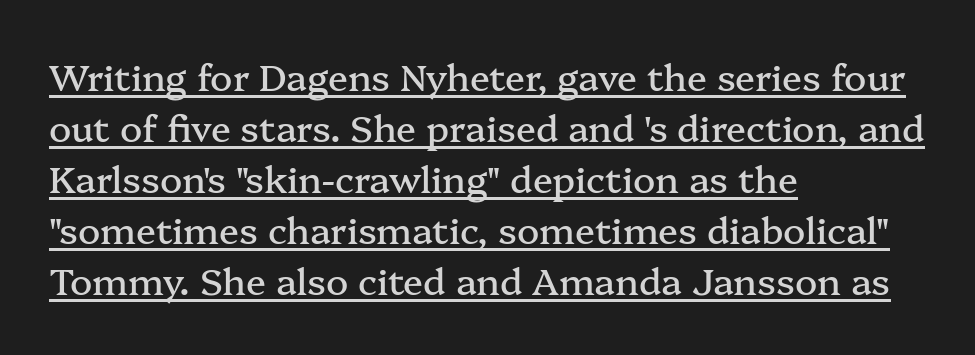
Q: Is the text italic (slanted)? A: No, it is upright.
Q: Is the typeface a serif or a sans-serif typeface? A: Serif.
Q: Is the text underlined? A: Yes.
Q: How is the paragraph aligned? A: Left-aligned.
Q: Is the spacing between letters normal or unusually wide? A: Normal.
Q: Is the spacing between lines tight, normal or loose? A: Normal.
Q: Width (condensed, normal, or wide)? A: Normal.
Q: Stroke contrast? A: Medium.
Q: x-height? A: Medium.
Q: Monospaced? A: No.
